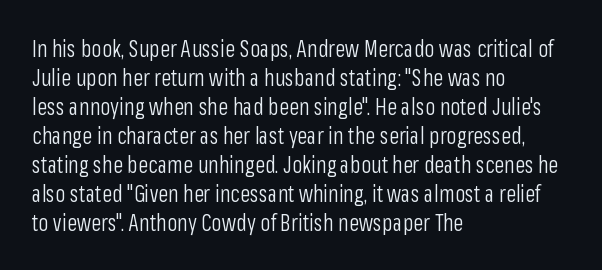
{"italic": "no", "bold": "no", "underline": "no", "align": "left", "line_spacing": "normal", "line_spacing_ratio": 1.26, "letter_spacing": "normal", "letter_spacing_em": 0.0, "glyph_px": 23}
